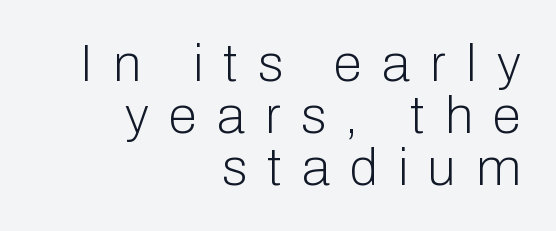
Posture: upright roman. This sample uses a sans-serif face. In terms of leading, this rendering errs on the cramped side. The compositor pushed each line to the right boundary. Anything drawn beneath the words? Only blank space. A light-to-regular cut is what we see here.
